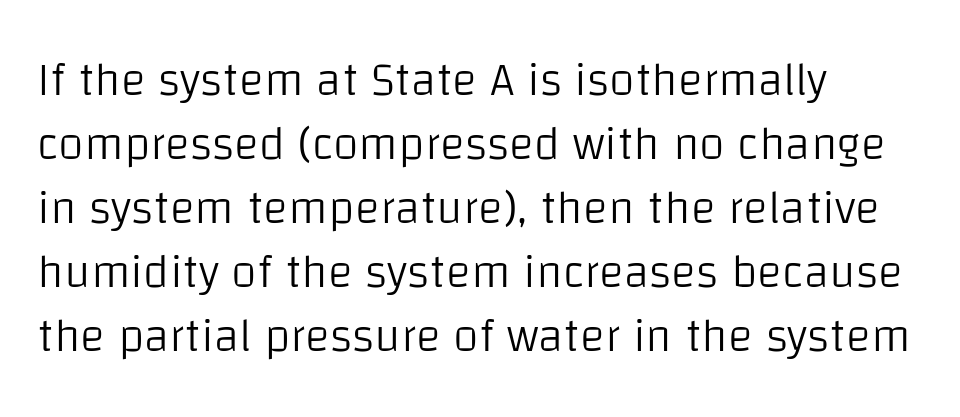
{"serif": "no", "italic": "no", "bold": "no", "weight": "light", "width": "normal", "stroke_contrast": "low", "x_height": "large", "monospaced": "no", "underline": "no", "align": "left", "line_spacing": "normal", "line_spacing_ratio": 1.36, "letter_spacing": "normal", "letter_spacing_em": 0.0, "glyph_px": 47}
